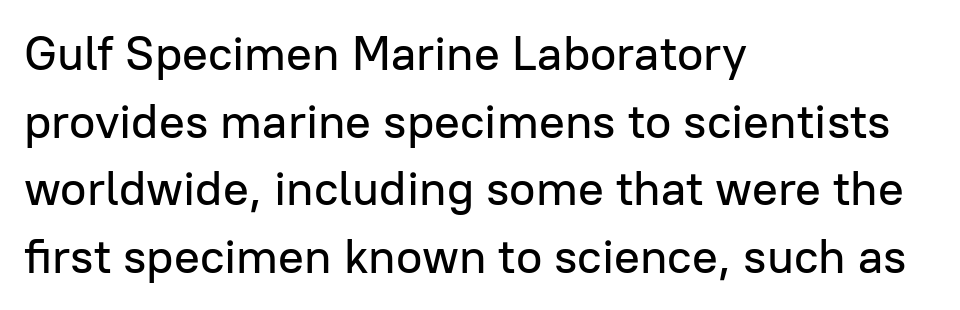
The image shows 48 px sans-serif type, upright; set left-aligned, normal line spacing (1.41x), normal letter spacing, not underlined; low stroke contrast and a medium x-height.
